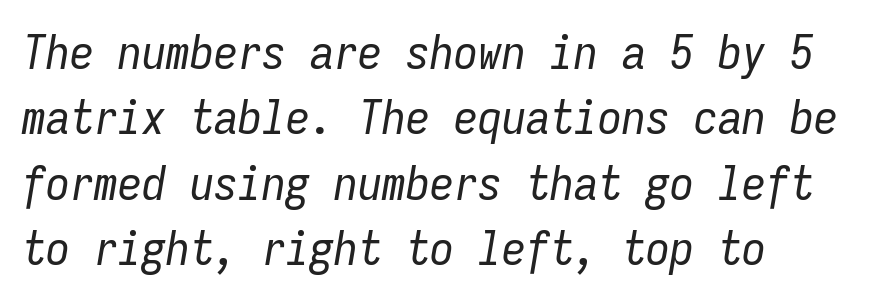
Q: Is the text bold? A: No.
Q: Is the text italic (slanted)? A: Yes, it leans right by about 9 degrees.
Q: Is the text underlined? A: No.
Q: How is the paragraph aligned? A: Left-aligned.
Q: Is the spacing between letters normal or unusually wide? A: Normal.
Q: Is the spacing between lines tight, normal or loose? A: Normal.
Q: Width (condensed, normal, or wide)? A: Condensed.
Q: Stroke contrast? A: Low.
Q: x-height? A: Medium.
Q: Monospaced? A: Yes.
